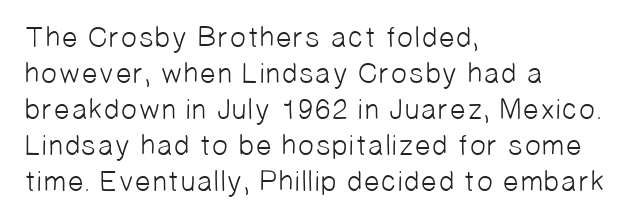
The image shows 29 px light sans-serif type; set left-aligned, line spacing 1.24x, normal letter spacing, not underlined; low stroke contrast and a medium x-height.
